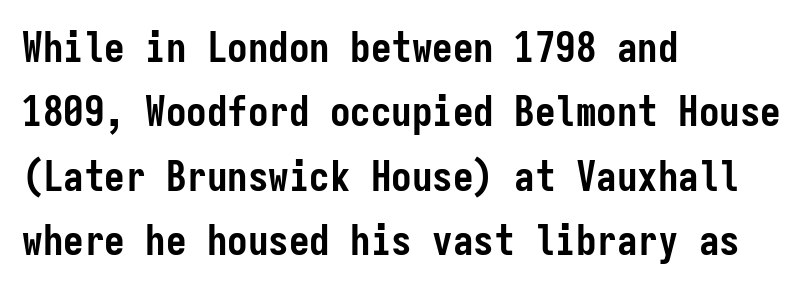
The font's upright variant was chosen for this text. Whoever set this chose a conventional vertical rhythm. The face used here has the dense, thick strokes of a bold. These lines are rendered in a fixed-pitch font.
